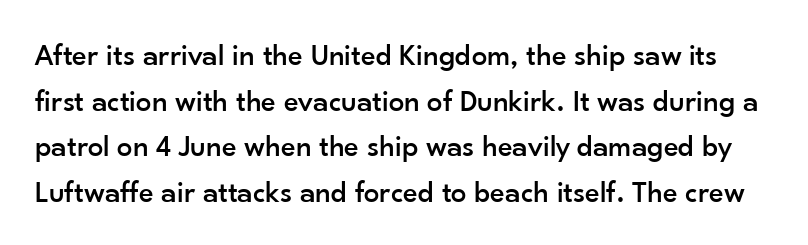
Character widths vary here, with narrow letters taking less room than wide ones. You can tell it's not italic because the verticals are truly vertical. The area under the type is left untouched. The typeface chosen for these lines omits serifs. The designer left line spacing at the default. Words appear dense and cohesive because spacing is normal.
